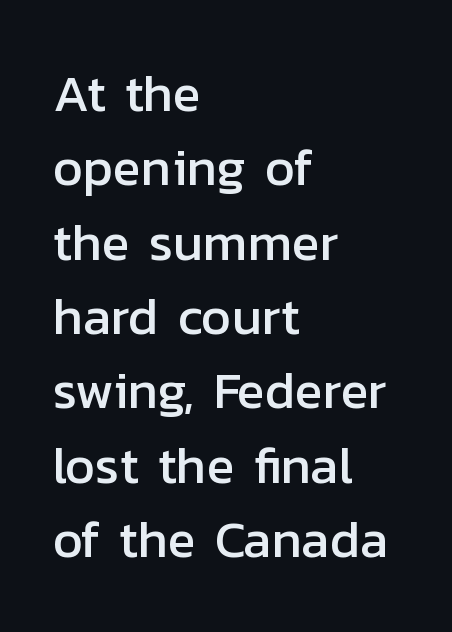
The image shows 52 px sans-serif type, upright; set left-aligned, normal line spacing (1.43x), normal letter spacing, not underlined; low stroke contrast and a medium x-height.
